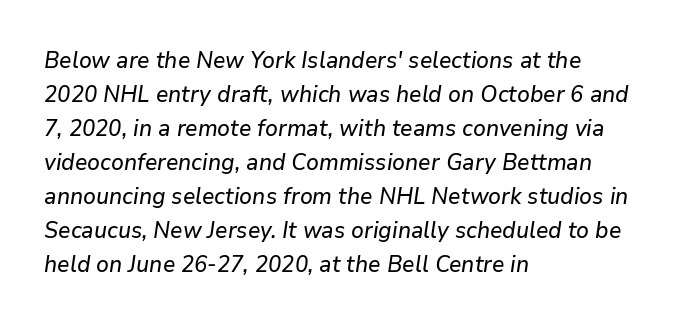
The image shows 23 px text type, italic (leaning right); set left-aligned, normal line spacing (1.48x), normal letter spacing, not underlined.
